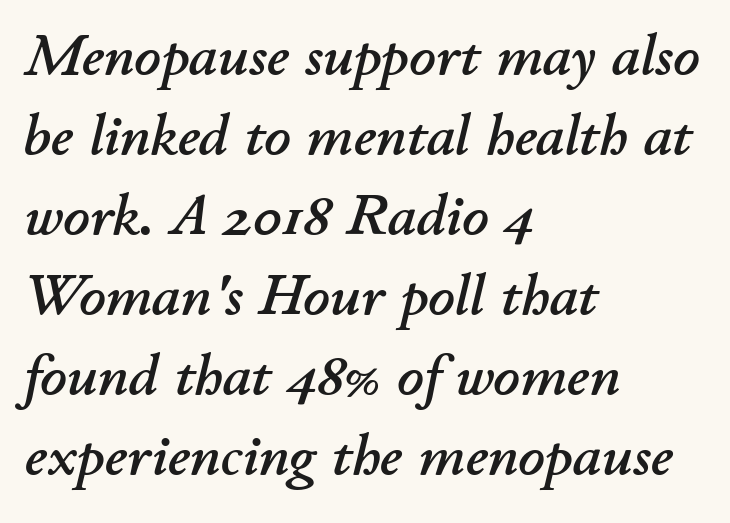
{"italic": "yes", "lean": "right", "slant_degrees": 11, "width": "normal", "stroke_contrast": "low", "x_height": "small", "monospaced": "no", "underline": "no", "align": "left", "line_spacing": "normal", "line_spacing_ratio": 1.38, "letter_spacing": "normal", "letter_spacing_em": 0.0, "glyph_px": 58}
